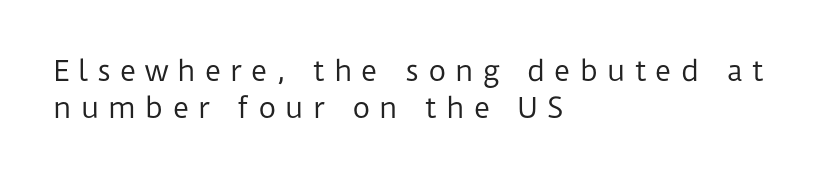
{"serif": "no", "italic": "no", "bold": "no", "weight": "regular", "width": "normal", "stroke_contrast": "low", "x_height": "medium", "monospaced": "no", "underline": "no", "align": "left", "line_spacing": "normal", "line_spacing_ratio": 1.33, "letter_spacing": "wide", "letter_spacing_em": 0.32, "glyph_px": 28}
